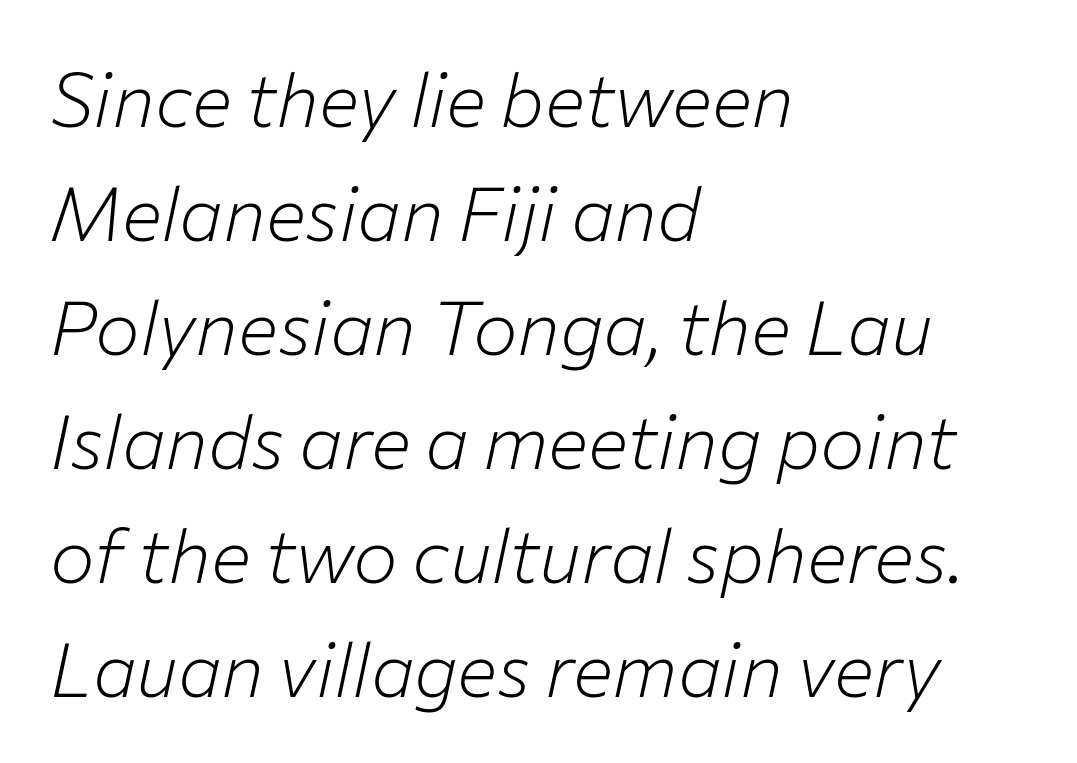
{"italic": "yes", "lean": "right", "slant_degrees": 12, "bold": "no", "weight": "light", "width": "normal", "stroke_contrast": "low", "x_height": "medium", "monospaced": "no", "underline": "no", "align": "left", "line_spacing": "normal", "line_spacing_ratio": 1.52, "letter_spacing": "normal", "letter_spacing_em": 0.0, "glyph_px": 75}
